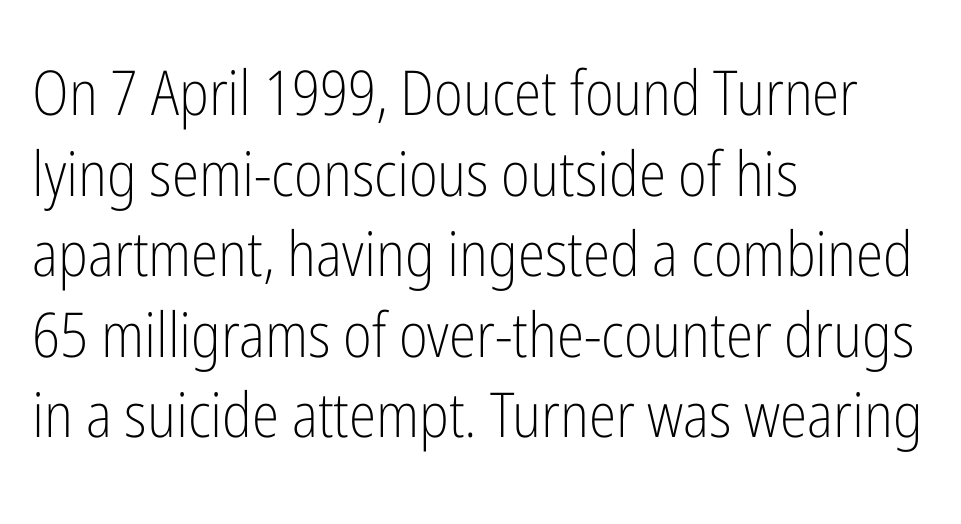
Q: Is the text bold? A: No.
Q: Is the text italic (slanted)? A: No, it is upright.
Q: Is the typeface a serif or a sans-serif typeface? A: Sans-serif.
Q: Is the text underlined? A: No.
Q: How is the paragraph aligned? A: Left-aligned.
Q: Is the spacing between letters normal or unusually wide? A: Normal.
Q: Is the spacing between lines tight, normal or loose? A: Normal.
Q: Width (condensed, normal, or wide)? A: Condensed.
Q: Stroke contrast? A: Low.
Q: x-height? A: Medium.
Q: Monospaced? A: No.
